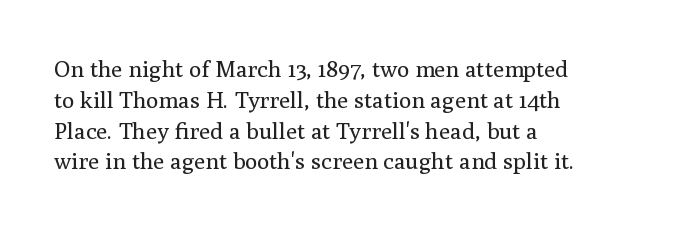
Q: Is the text bold? A: No.
Q: Is the text italic (slanted)? A: No, it is upright.
Q: Is the text underlined? A: No.
Q: How is the paragraph aligned? A: Left-aligned.
Q: Is the spacing between letters normal or unusually wide? A: Normal.
Q: Is the spacing between lines tight, normal or loose? A: Normal.
